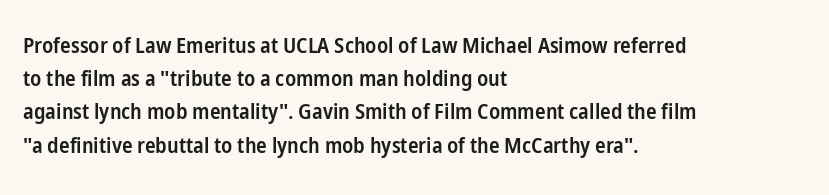
{"italic": "no", "bold": "semi", "underline": "no", "align": "left", "line_spacing": "normal", "line_spacing_ratio": 1.51, "letter_spacing": "normal", "letter_spacing_em": 0.0, "glyph_px": 22}
